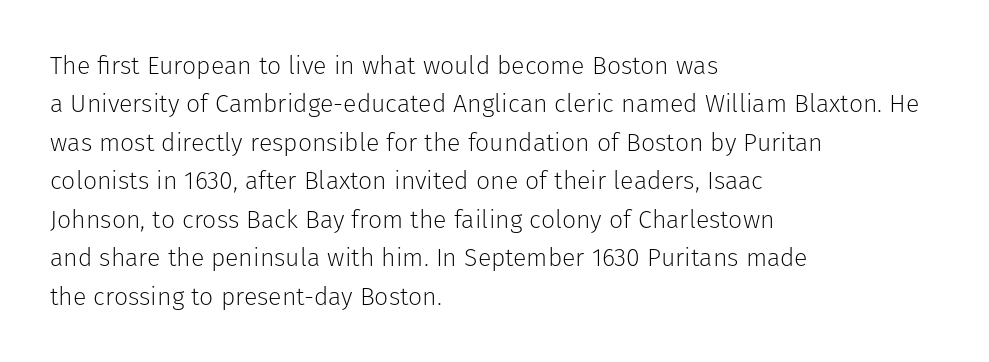
This sample uses an upright cut, with every glyph sitting square on the baseline. The string is rendered with underlining switched off. Tracking value appears to be zero — textbook default spacing. The lines in this sample share a left origin and differ only in where they stop. Vertical spacing — default.
